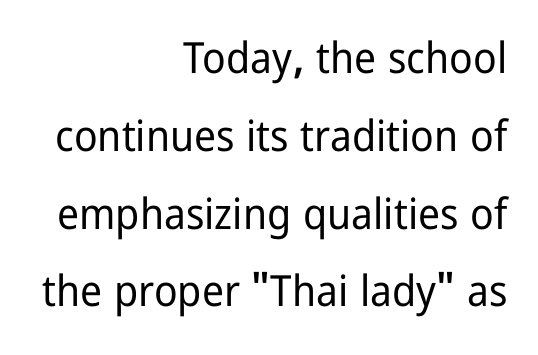
The image shows 43 px condensed sans-serif type, upright; set right-aligned, line spacing 1.81x, normal letter spacing, not underlined; low stroke contrast and a medium x-height.
